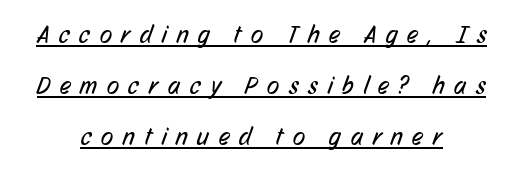
{"bold": "no", "underline": "yes", "align": "center", "line_spacing": "loose", "line_spacing_ratio": 2.05, "letter_spacing": "wide", "letter_spacing_em": 0.39, "glyph_px": 25}
